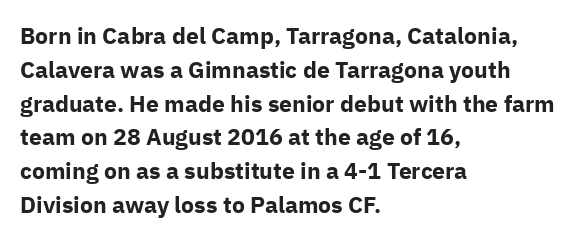
The image shows 23 px bold type, upright; set left-aligned, normal line spacing (1.47x), normal letter spacing, not underlined.
